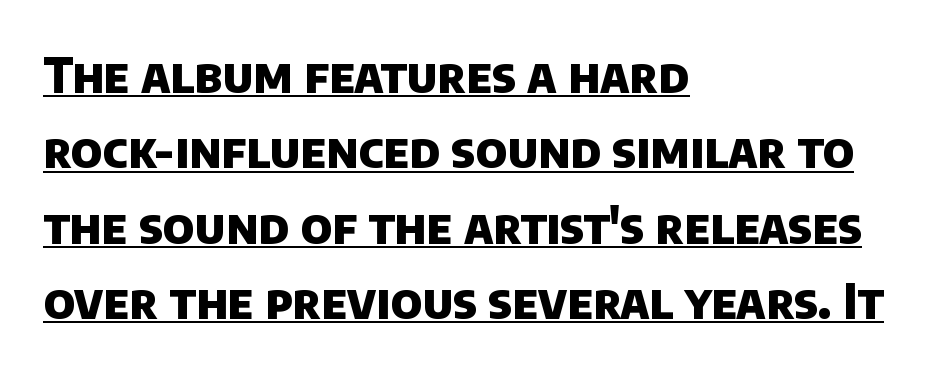
{"serif": "no", "bold": "yes", "weight": "heavy", "width": "normal", "stroke_contrast": "low", "x_height": "large", "monospaced": "no", "underline": "yes", "align": "left", "line_spacing": "normal", "line_spacing_ratio": 1.57, "letter_spacing": "normal", "letter_spacing_em": 0.0, "glyph_px": 48}
